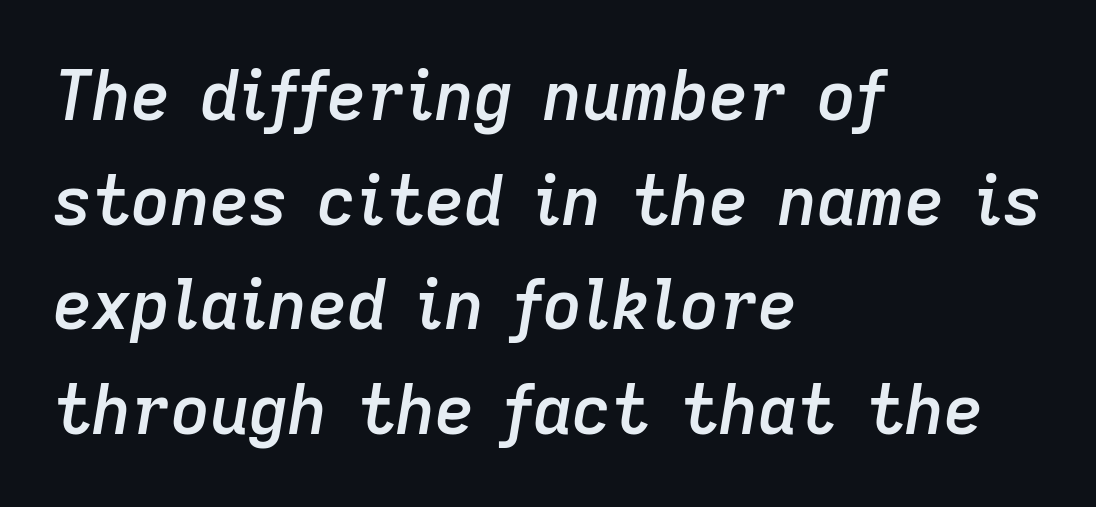
You could call the tracking neutral — neither tight nor loose. The foot of each line stays bare and open. Horizontally, the lines are justified to the leading edge only. Bold? Not quite — semibold, heavier than regular but stopping short. Proportional: the letters do not fall into vertical columns.
